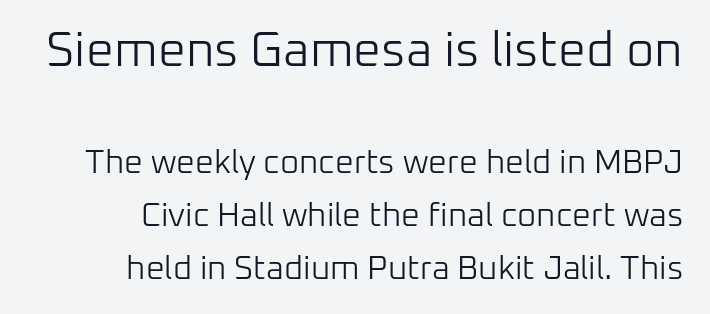
{"serif": "no", "italic": "no", "bold": "no", "weight": "light", "width": "normal", "stroke_contrast": "low", "x_height": "medium", "monospaced": "no", "underline": "no", "align": "right", "line_spacing": "normal", "line_spacing_ratio": 1.62, "letter_spacing": "normal", "letter_spacing_em": 0.0, "larger_block": "first", "size_ratio": 1.48, "glyph_px": 49}
